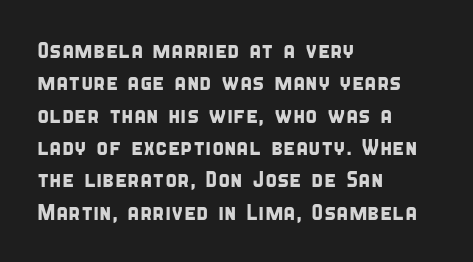
The image shows 22 px text type; set left-aligned, normal line spacing (1.47x), normal letter spacing, not underlined.
